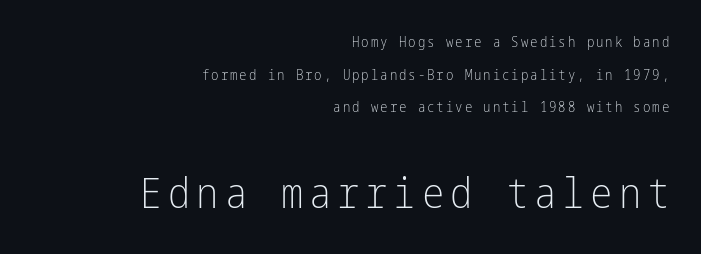
Widely set lines give the paragraph a tall, airy silhouette. A typesetter would label this face a sans. The letters stand upright; this is a roman face. Caption: upper text group reduced, lower text group enlarged.
